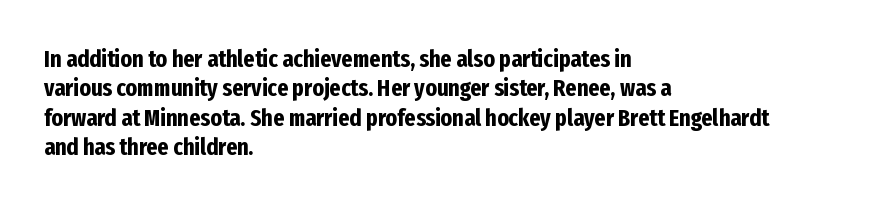
{"italic": "no", "bold": "yes", "underline": "no", "align": "left", "line_spacing_ratio": 1.22, "letter_spacing": "normal", "letter_spacing_em": 0.0, "glyph_px": 24}
